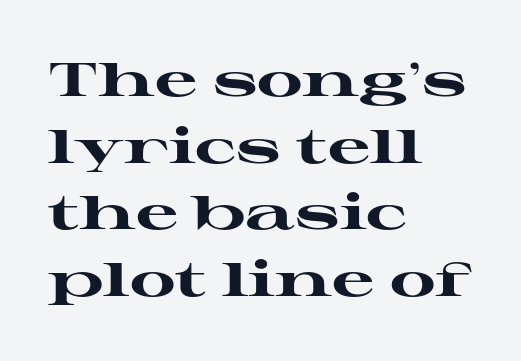
The image shows 47 px heavy, wide serif type, upright; set left-aligned, normal line spacing (1.42x), normal letter spacing, not underlined; high stroke contrast and a medium x-height.
